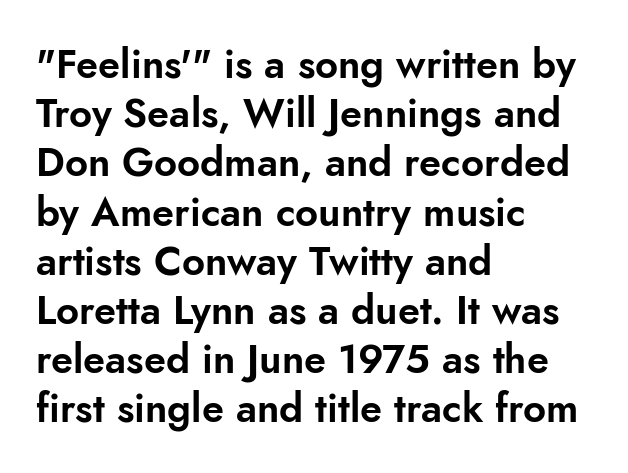
Q: Is the text italic (slanted)? A: No, it is upright.
Q: Is the typeface a serif or a sans-serif typeface? A: Sans-serif.
Q: Is the text underlined? A: No.
Q: How is the paragraph aligned? A: Left-aligned.
Q: Is the spacing between letters normal or unusually wide? A: Normal.
Q: Width (condensed, normal, or wide)? A: Normal.
Q: Stroke contrast? A: Low.
Q: x-height? A: Small.
Q: Monospaced? A: No.
